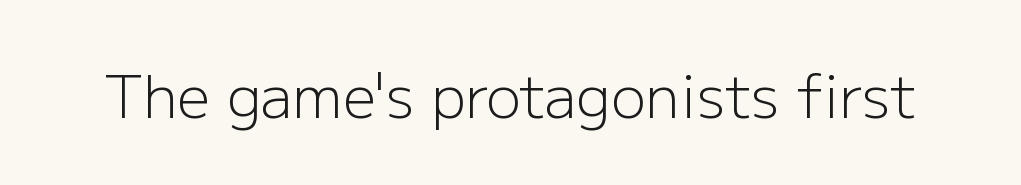
{"serif": "no", "italic": "no", "bold": "no", "weight": "light", "width": "normal", "stroke_contrast": "low", "x_height": "medium", "monospaced": "no", "underline": "no", "letter_spacing": "normal", "letter_spacing_em": 0.0, "glyph_px": 58}
